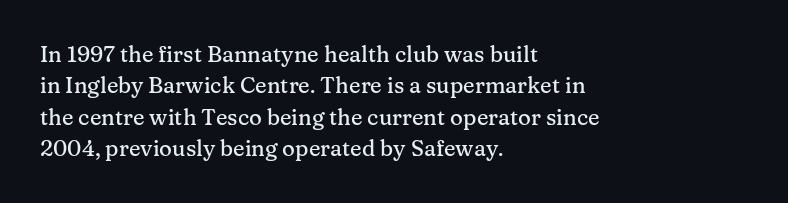
{"italic": "no", "underline": "no", "align": "left", "line_spacing": "normal", "line_spacing_ratio": 1.43, "letter_spacing": "normal", "letter_spacing_em": 0.0, "glyph_px": 22}
